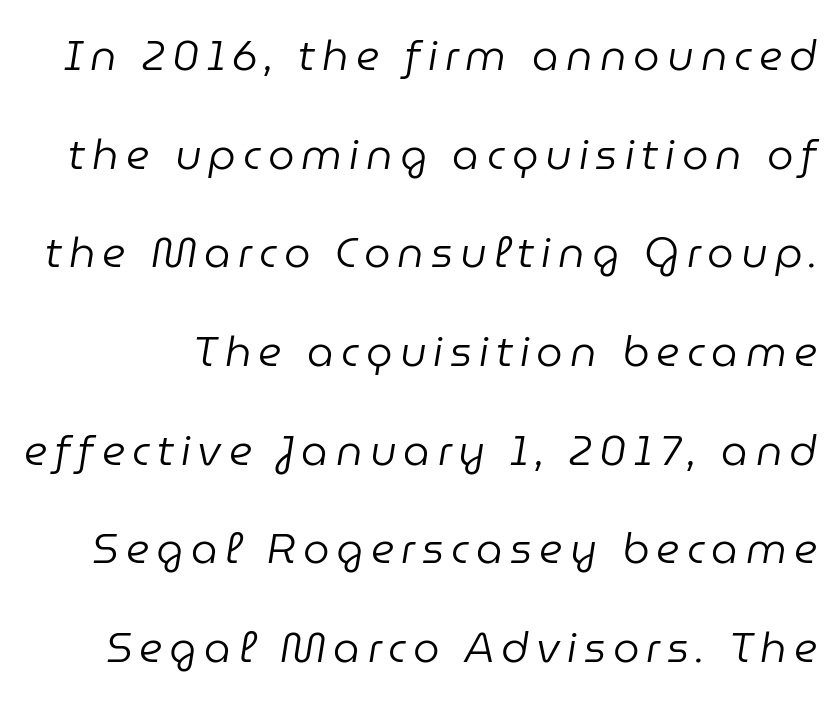
Proportional: the letters do not fall into vertical columns. Italic: yes, the glyphs are oblique. Line spacing here is loose. Letters rest on an invisible, unmarked baseline.
